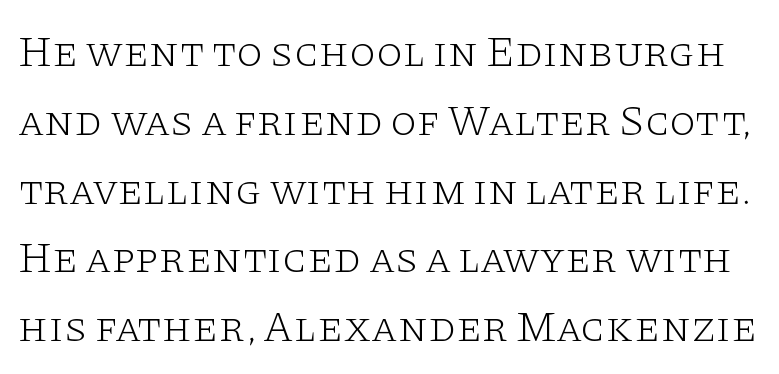
You could not count columns in this text — the font is proportionally spaced. Upright lettering throughout. Between one letter and the next there's only the usual sliver of space. One glance says typical: line gaps are just what's usual. This is serif lettering, the kind often seen in printed books.
